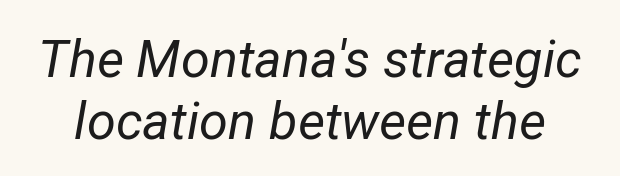
The image shows 52 px regular-weight type, italic (leaning right); set line spacing 1.19x, normal letter spacing, not underlined; low stroke contrast and a medium x-height.
